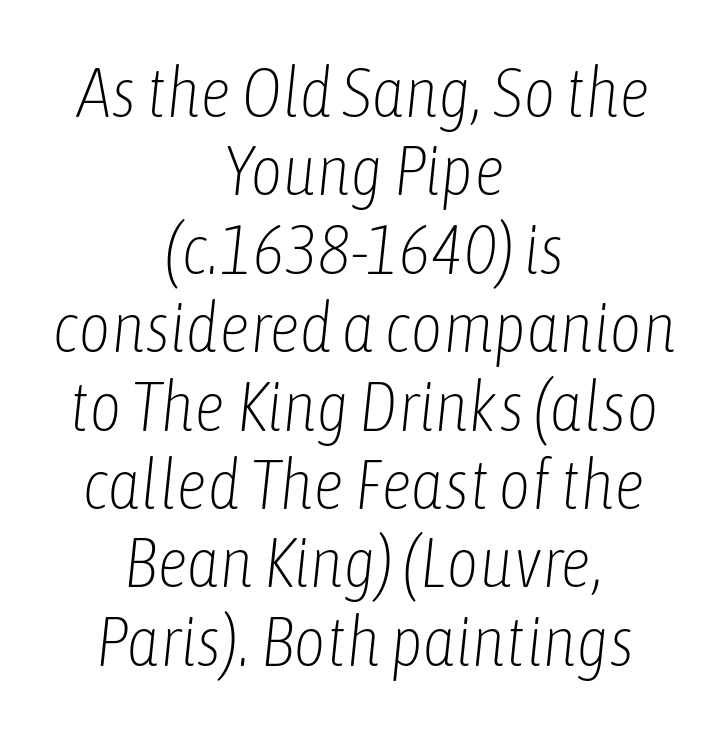
The zone under the glyphs is completely vacant. Where is the straight margin? There isn't one; the lines are centered. Is the stroke heavy? The answer is a plain regular-or-lighter. Note the varied advance widths — an 'i' is clearly narrower than an 'm'. Between one letter and the next there's only the usual sliver of space. The text carries the slant typical of an italic or oblique font.
